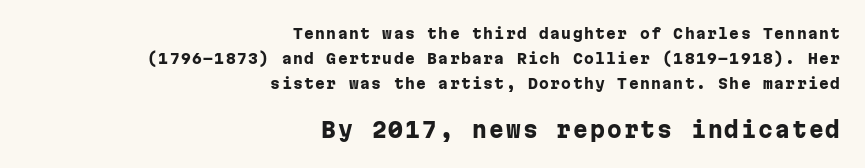
The image shows 21 px bold type, upright; set right-aligned, line spacing 1.78x, not underlined; the second (bottom) block is 1.5x larger.
